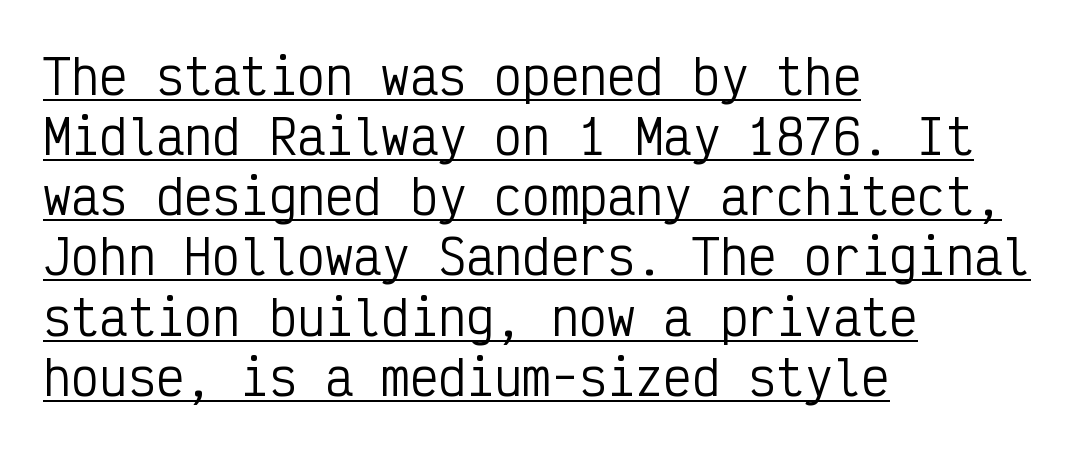
Default kerning and tracking; the words read as compact shapes. Is this a sans? Yes — the strokes have no serifs. Is this a fixed-width face? Yes — each glyph sits in an identical cell. Each line of the rendering has a horizontal stroke beneath the glyphs. Regular leading. No chunkiness to these letters — they're not bold.
